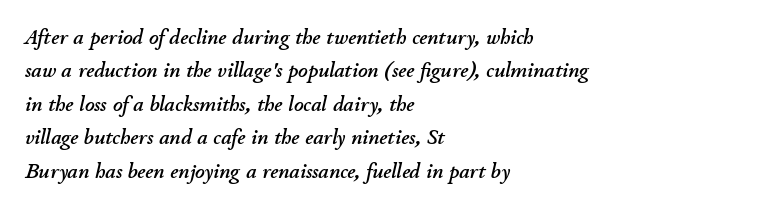
The image shows 21 px text type, italic (leaning right); set left-aligned, normal line spacing (1.59x), normal letter spacing, not underlined.
